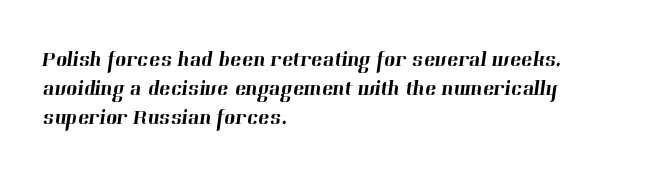
The gaps between neighbouring characters are ordinary and unremarkable. Compared with a centered layout, this one pins lines to the left instead. Decoration check: the copy has no underline. Baseline-to-baseline distance is the conventional proportion of letter height.
